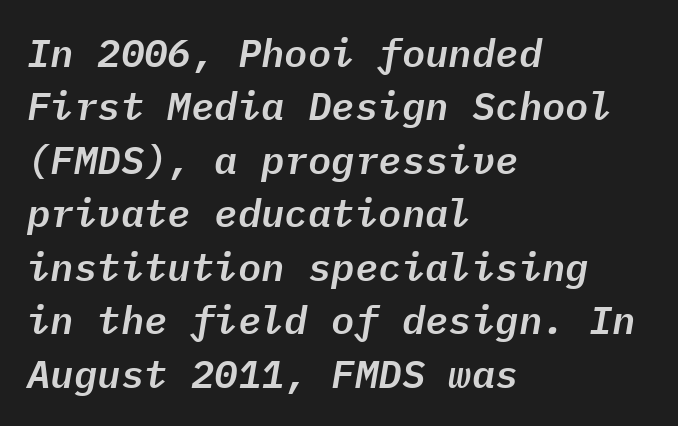
The image shows 39 px text type, italic (leaning right), monospaced; set left-aligned, normal line spacing (1.37x), normal letter spacing, not underlined; low stroke contrast and a medium x-height.
